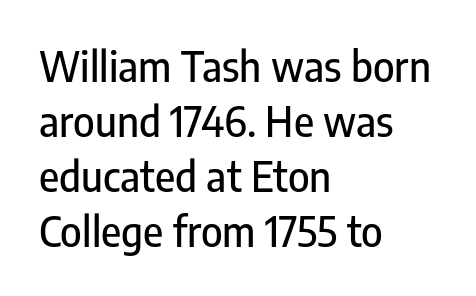
{"serif": "no", "italic": "no", "width": "condensed", "stroke_contrast": "low", "x_height": "medium", "monospaced": "no", "underline": "no", "align": "left", "line_spacing": "normal", "line_spacing_ratio": 1.34, "letter_spacing": "normal", "letter_spacing_em": 0.0, "glyph_px": 41}
